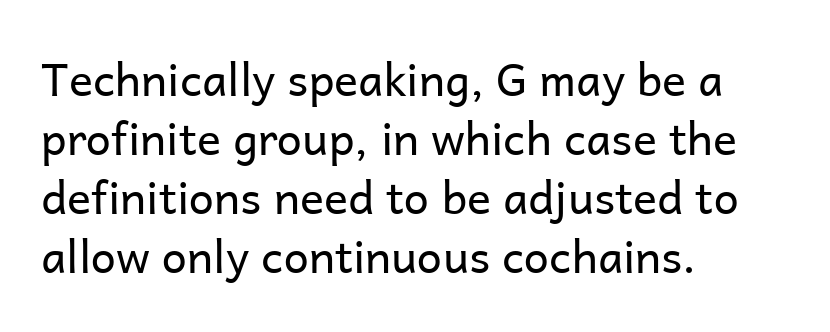
Q: Is the text bold? A: No.
Q: Is the text italic (slanted)? A: No, it is upright.
Q: Is the typeface a serif or a sans-serif typeface? A: Sans-serif.
Q: Is the text underlined? A: No.
Q: How is the paragraph aligned? A: Left-aligned.
Q: Is the spacing between letters normal or unusually wide? A: Normal.
Q: Is the spacing between lines tight, normal or loose? A: Normal.
Q: Width (condensed, normal, or wide)? A: Normal.
Q: Stroke contrast? A: Low.
Q: x-height? A: Medium.
Q: Monospaced? A: No.
